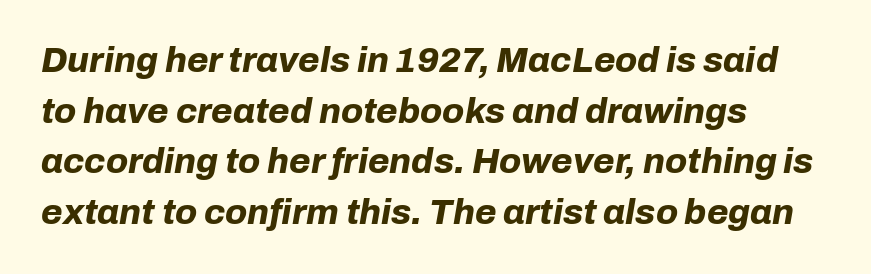
The letters are bold, with thick, heavy strokes. The passage shown is typed in a proportional face where columns would drift. The rendering anchors every line to the left-hand side. Rows of type keep a routine distance in the vertical direction.
